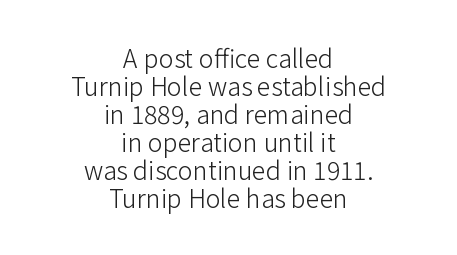
{"italic": "no", "bold": "no", "underline": "no", "align": "center", "line_spacing": "tight", "line_spacing_ratio": 1.12, "letter_spacing": "normal", "letter_spacing_em": 0.0, "glyph_px": 25}
